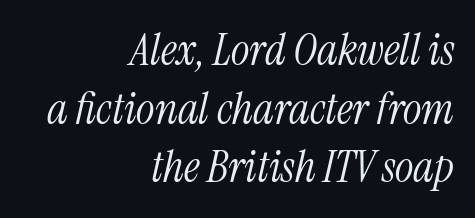
Words appear dense and cohesive because spacing is normal. No heavy texture on the line: the type isn't bold. Small tapered or slab feet sit at the stroke ends, so this counts as serif. The rendering uses natural spacing where letterforms have individual widths. One glance says typical: line gaps are just what's usual.
